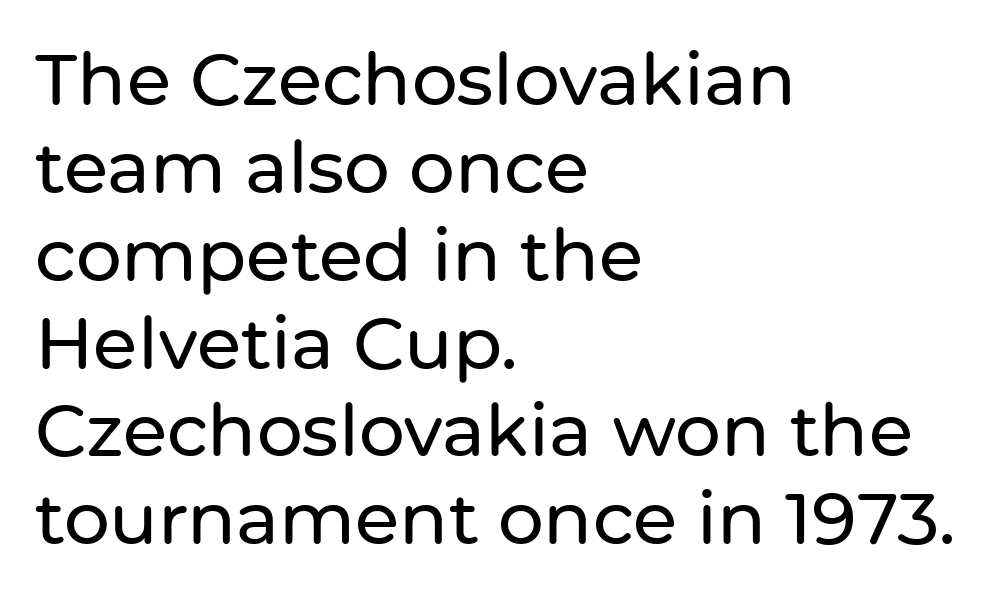
The image shows 72 px sans-serif type, upright; set left-aligned, line spacing 1.22x, normal letter spacing, not underlined; low stroke contrast and a medium x-height.
